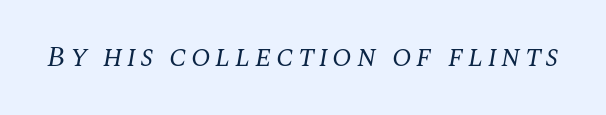
Q: Is the text bold? A: No.
Q: Is the text italic (slanted)? A: Yes, it leans right by about 10 degrees.
Q: Is the typeface a serif or a sans-serif typeface? A: Serif.
Q: Is the text underlined? A: No.
Q: Width (condensed, normal, or wide)? A: Normal.
Q: Stroke contrast? A: Medium.
Q: x-height? A: Large.
Q: Monospaced? A: No.
